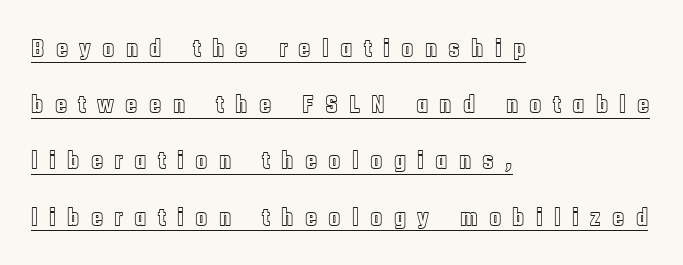
You could only call the tracking loose — the letters float apart. All the whitespace from short lines collects on the right. The lettering is marked with a stroke running underneath it. In terms of posture, this sample is upright.
